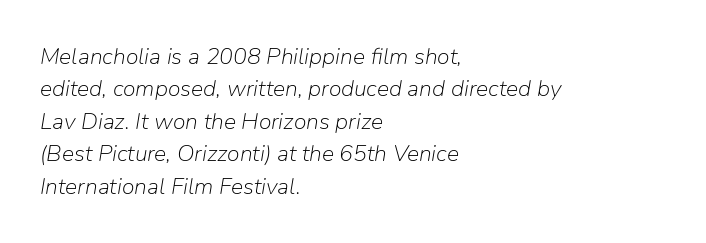
{"italic": "yes", "lean": "right", "slant_degrees": 9, "bold": "no", "underline": "no", "align": "left", "line_spacing": "normal", "line_spacing_ratio": 1.41, "letter_spacing": "normal", "letter_spacing_em": 0.0, "glyph_px": 23}
